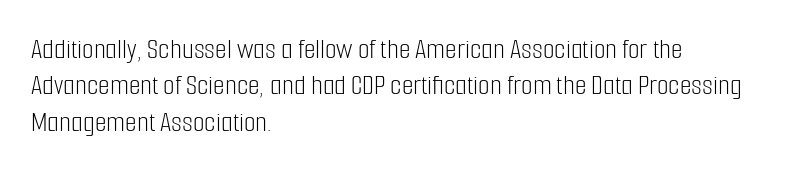
The image shows 30 px light, condensed sans-serif type, upright; set left-aligned, line spacing 1.21x, normal letter spacing, not underlined; low stroke contrast and a medium x-height.
